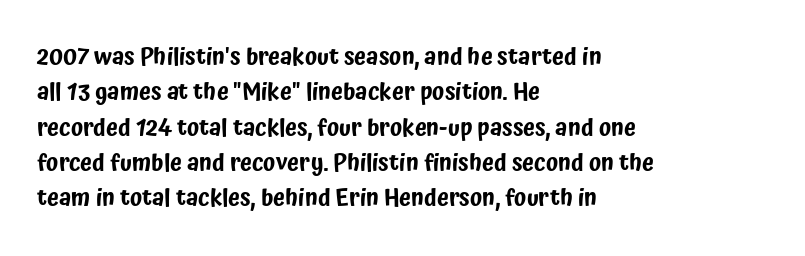
Q: Is the text italic (slanted)? A: No, it is upright.
Q: Is the text underlined? A: No.
Q: How is the paragraph aligned? A: Left-aligned.
Q: Is the spacing between letters normal or unusually wide? A: Normal.
Q: Is the spacing between lines tight, normal or loose? A: Normal.
